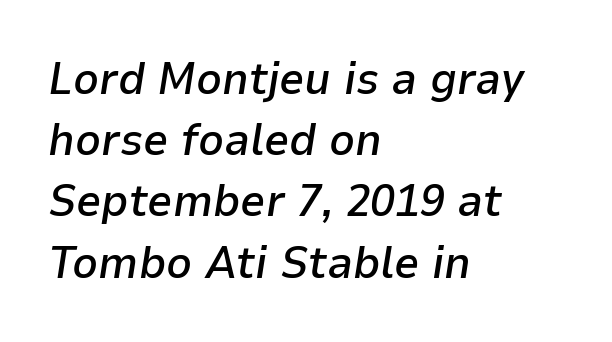
The image shows 45 px semibold type, italic (leaning right); set left-aligned, normal line spacing (1.36x), normal letter spacing, not underlined; low stroke contrast and a medium x-height.
